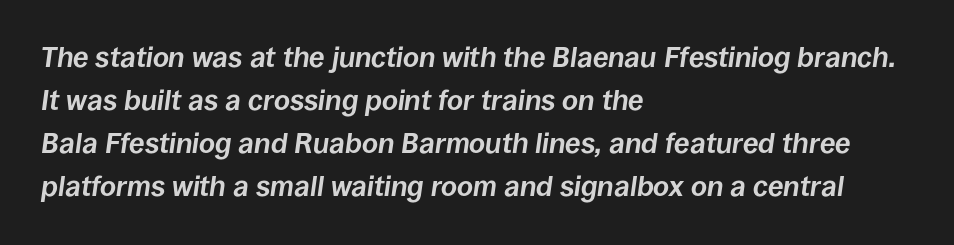
The font's italic variant was chosen for this text. Each word holds together tightly as a unit, with standard inter-letter gaps. Leading: standard. Has an underline been added? It has not. Looks like regular typesetting: each glyph gets only the width it needs.
